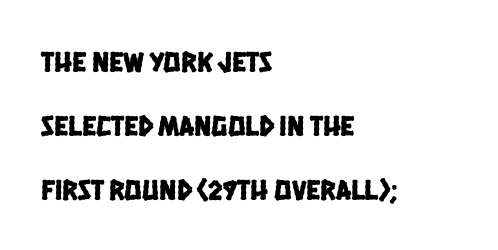
{"serif": "no", "width": "condensed", "stroke_contrast": "low", "x_height": "large", "monospaced": "no", "underline": "no", "align": "left", "line_spacing": "loose", "line_spacing_ratio": 2.21, "letter_spacing": "normal", "letter_spacing_em": 0.0, "glyph_px": 29}
